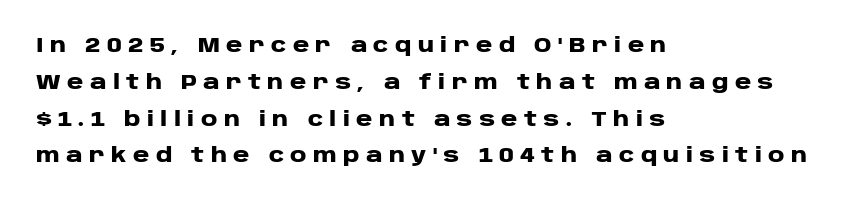
Plain, unruled lines of type. Casual observation: everything's shoved over to the left. The rendering inserts visible extra space after every character. Each glyph is drawn with heavy, bold strokes.
